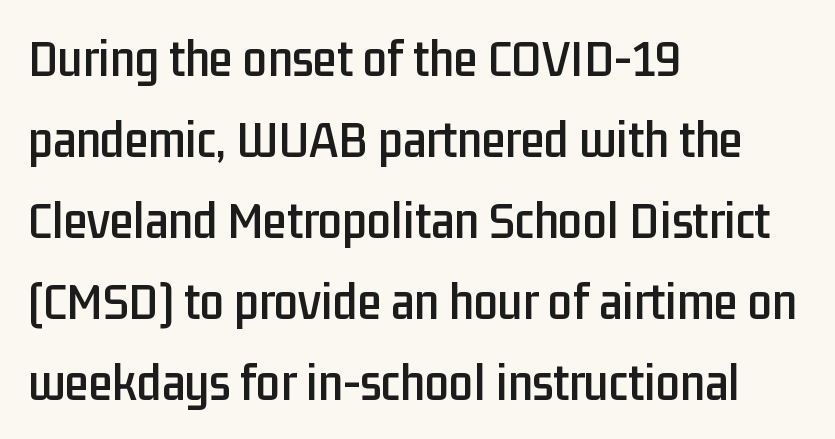
Q: Is the text italic (slanted)? A: No, it is upright.
Q: Is the typeface a serif or a sans-serif typeface? A: Sans-serif.
Q: Is the text underlined? A: No.
Q: How is the paragraph aligned? A: Left-aligned.
Q: Is the spacing between letters normal or unusually wide? A: Normal.
Q: Is the spacing between lines tight, normal or loose? A: Normal.
Q: Width (condensed, normal, or wide)? A: Condensed.
Q: Stroke contrast? A: Low.
Q: x-height? A: Medium.
Q: Monospaced? A: No.
